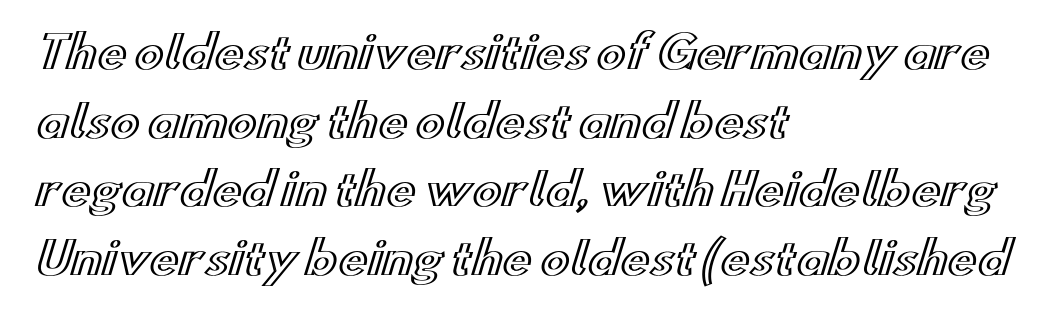
The image shows 44 px wide type; set left-aligned, normal line spacing (1.56x), normal letter spacing, not underlined; a small x-height.
